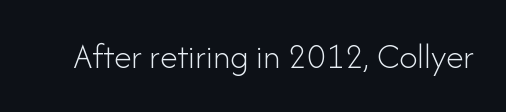
Q: Is the text bold? A: No.
Q: Is the text italic (slanted)? A: No, it is upright.
Q: Is the typeface a serif or a sans-serif typeface? A: Sans-serif.
Q: Is the text underlined? A: No.
Q: Is the spacing between letters normal or unusually wide? A: Normal.
Q: Width (condensed, normal, or wide)? A: Normal.
Q: Stroke contrast? A: Low.
Q: x-height? A: Small.
Q: Monospaced? A: No.
